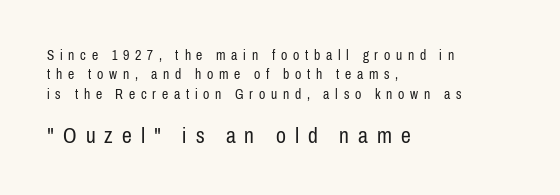
{"italic": "no", "bold": "no", "underline": "no", "align": "left", "line_spacing": "normal", "line_spacing_ratio": 1.38, "letter_spacing": "wide", "letter_spacing_em": 0.41, "larger_block": "second", "size_ratio": 1.57, "glyph_px": 22}
